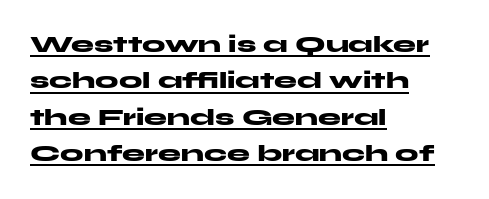
{"italic": "no", "bold": "yes", "underline": "yes", "align": "left", "line_spacing": "normal", "line_spacing_ratio": 1.58, "letter_spacing": "normal", "letter_spacing_em": 0.0, "glyph_px": 23}
